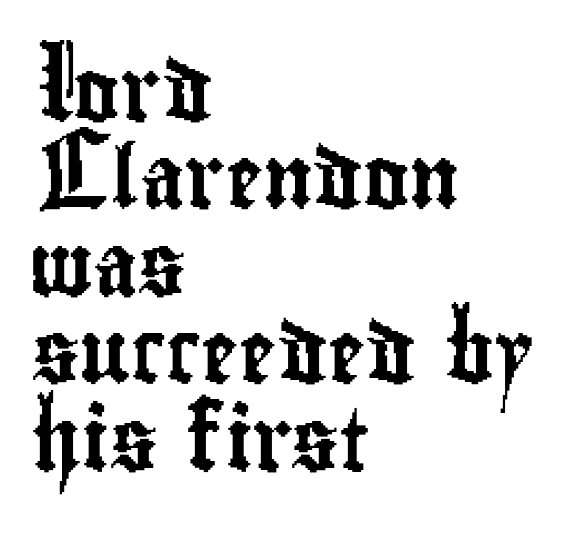
Is there any slant? The stems are plumb. Caption: standard tracking, unaltered. Whoever set this chose a conventional vertical rhythm. The designer went with a sans here, leaving each stem footless. Looks like regular typesetting: each glyph gets only the width it needs.
